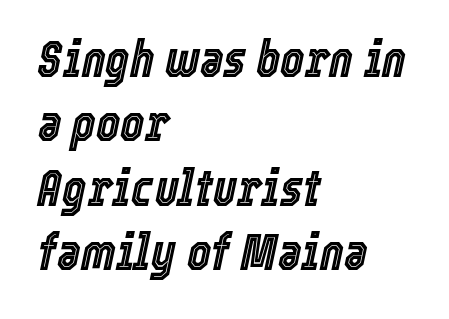
{"italic": "yes", "lean": "right", "slant_degrees": 12, "width": "condensed", "x_height": "medium", "monospaced": "no", "underline": "no", "align": "left", "line_spacing": "normal", "line_spacing_ratio": 1.26, "letter_spacing": "normal", "letter_spacing_em": 0.0, "glyph_px": 51}
